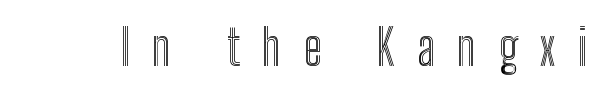
Q: Is the text italic (slanted)? A: No, it is upright.
Q: Is the text underlined? A: No.
Q: Is the spacing between letters normal or unusually wide? A: Unusually wide.
Q: Width (condensed, normal, or wide)? A: Condensed.
Q: x-height? A: Medium.
Q: Monospaced? A: No.
